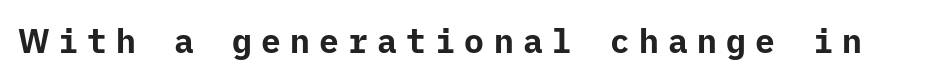
Check the space under the baseline: it is left empty. Classification — sans serif. The letterforms stand isolated, each surrounded by extra space. Does the lettering tilt? It doesn't — this is upright.
